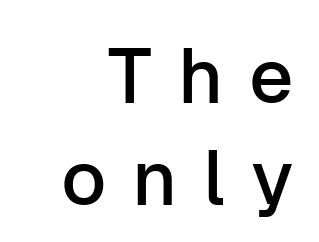
Q: Is the text italic (slanted)? A: No, it is upright.
Q: Is the typeface a serif or a sans-serif typeface? A: Sans-serif.
Q: Is the text underlined? A: No.
Q: How is the paragraph aligned? A: Right-aligned.
Q: Is the spacing between letters normal or unusually wide? A: Unusually wide.
Q: Is the spacing between lines tight, normal or loose? A: Normal.
Q: Width (condensed, normal, or wide)? A: Normal.
Q: Stroke contrast? A: Low.
Q: x-height? A: Medium.
Q: Monospaced? A: No.
